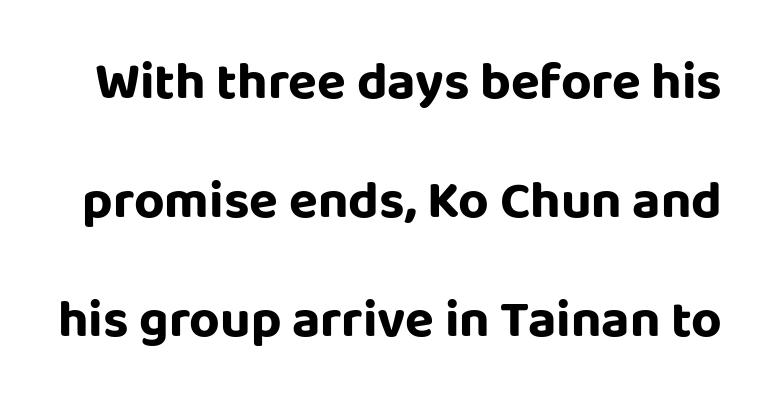
The image shows 53 px bold sans-serif type, upright; set loose line spacing (2.25x), normal letter spacing, not underlined; low stroke contrast and a large x-height.
